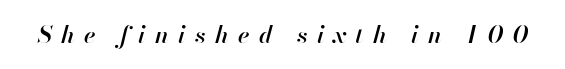
{"italic": "yes", "lean": "right", "slant_degrees": 13, "bold": "semi", "underline": "no", "letter_spacing": "wide", "letter_spacing_em": 0.39, "glyph_px": 24}
